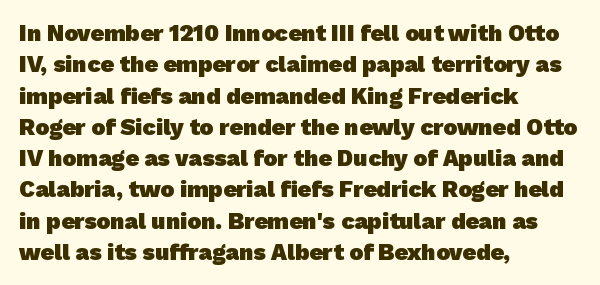
{"bold": "yes", "underline": "no", "align": "left", "line_spacing": "normal", "line_spacing_ratio": 1.36, "letter_spacing": "normal", "letter_spacing_em": 0.0, "glyph_px": 23}
